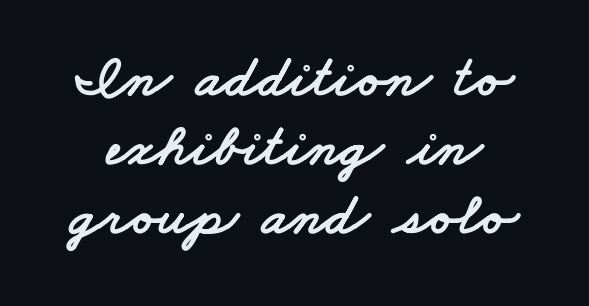
The image shows 60 px wide sans-serif type; set tight line spacing (1.15x), normal letter spacing, not underlined; low stroke contrast and a small x-height.
